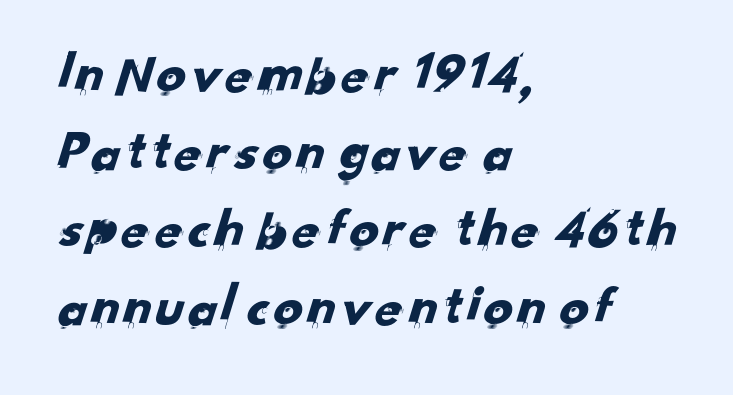
The image shows 58 px sans-serif type; set left-aligned, normal line spacing (1.34x), normal letter spacing, not underlined; low stroke contrast and a small x-height.
